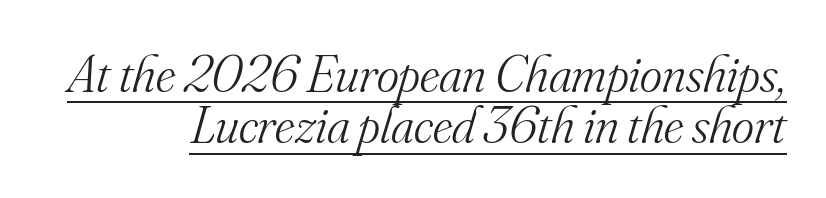
The text was rendered using a seriffed face with decorative stroke endings. These lines are rendered in a variable-pitch font. The specimen includes a rule beneath the text block's lines. Heaviness? Minimal to ordinary, like unemphasized prose.
